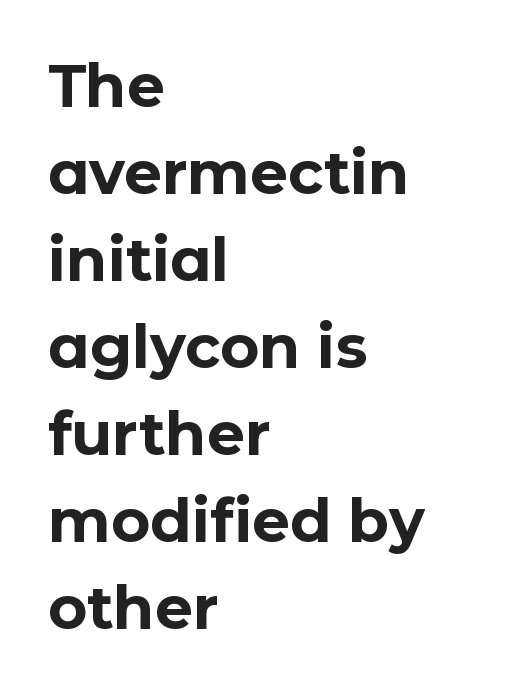
Q: Is the text bold? A: Yes.
Q: Is the text italic (slanted)? A: No, it is upright.
Q: Is the typeface a serif or a sans-serif typeface? A: Sans-serif.
Q: Is the text underlined? A: No.
Q: How is the paragraph aligned? A: Left-aligned.
Q: Is the spacing between letters normal or unusually wide? A: Normal.
Q: Is the spacing between lines tight, normal or loose? A: Normal.
Q: Width (condensed, normal, or wide)? A: Normal.
Q: Stroke contrast? A: Low.
Q: x-height? A: Medium.
Q: Monospaced? A: No.
